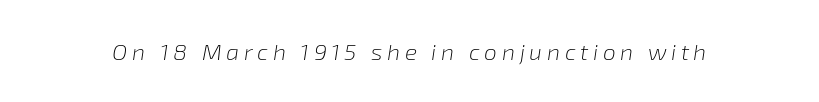
An italicized treatment has been applied to the whole sample. Look at the tracking — it's clearly loosened, letters drifting apart. Think standard paragraph weight, or any step lighter than that. Underlining? Definitely not there.
